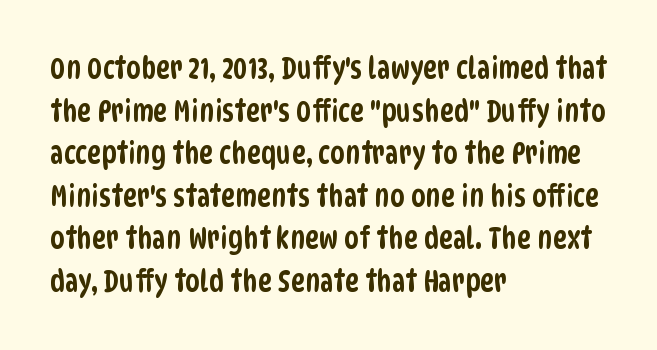
Q: Is the typeface a serif or a sans-serif typeface? A: Sans-serif.
Q: Is the text underlined? A: No.
Q: How is the paragraph aligned? A: Left-aligned.
Q: Is the spacing between letters normal or unusually wide? A: Normal.
Q: Is the spacing between lines tight, normal or loose? A: Normal.
Q: Width (condensed, normal, or wide)? A: Condensed.
Q: Stroke contrast? A: Low.
Q: x-height? A: Large.
Q: Monospaced? A: No.
